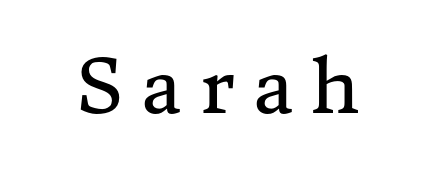
The image shows 74 px regular-weight serif type, upright; set unusually wide letter spacing (+0.25 em), not underlined; medium stroke contrast and a medium x-height.
